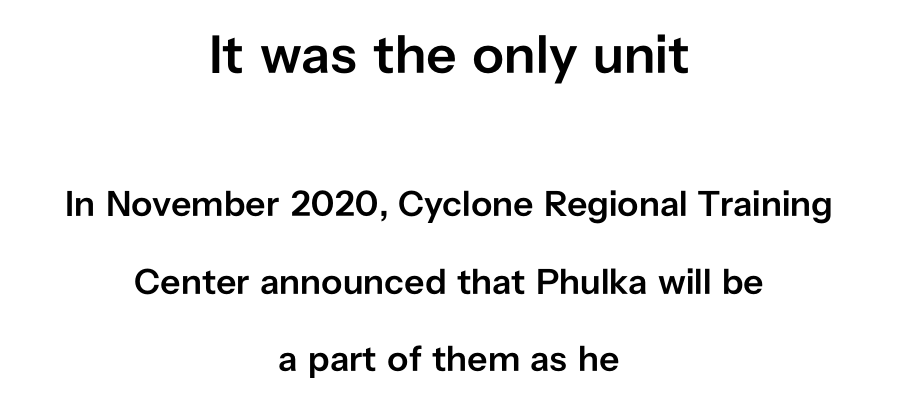
The image shows 54 px semibold sans-serif type, upright; set centered, loose line spacing (2.15x), normal letter spacing, not underlined; the first (top) block is 1.5x larger; low stroke contrast and a medium x-height.
